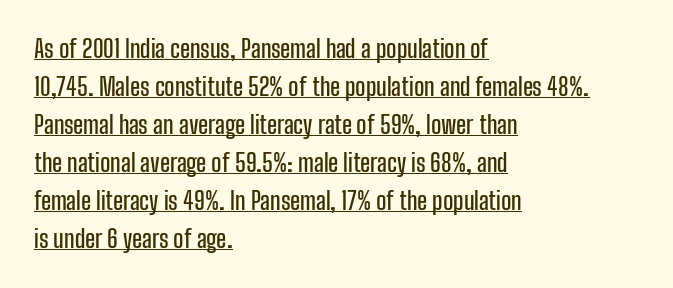
{"italic": "no", "underline": "yes", "align": "left", "line_spacing": "normal", "line_spacing_ratio": 1.58, "letter_spacing": "normal", "letter_spacing_em": 0.0, "glyph_px": 24}
